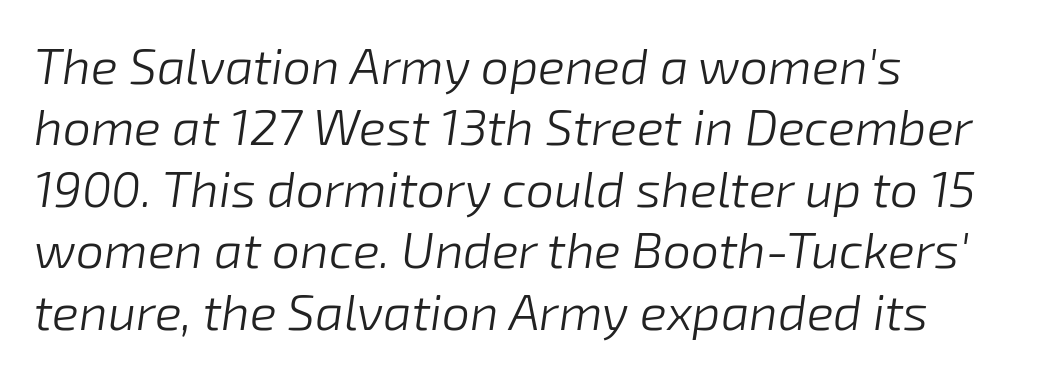
Observe the lean: these are italic letterforms. The letterforms sit shoulder to shoulder at normal distance. Decoration check: the copy has no underline. If you drew a ruler down the left edge, every line would touch it. The cut favours lightness, reaching ordinary text weight at its darkest. Here the designer chose a conventional face with non-uniform glyph widths.
